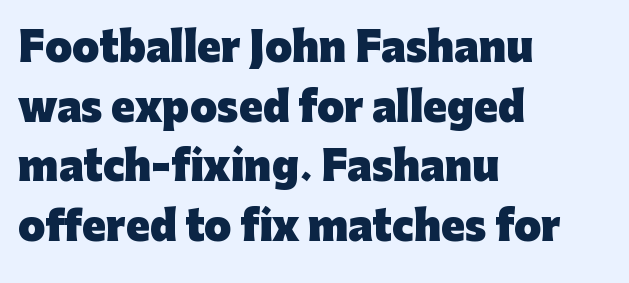
Q: Is the text bold? A: Yes.
Q: Is the text italic (slanted)? A: No, it is upright.
Q: Is the typeface a serif or a sans-serif typeface? A: Sans-serif.
Q: Is the text underlined? A: No.
Q: How is the paragraph aligned? A: Left-aligned.
Q: Is the spacing between letters normal or unusually wide? A: Normal.
Q: Is the spacing between lines tight, normal or loose? A: Normal.
Q: Width (condensed, normal, or wide)? A: Normal.
Q: Stroke contrast? A: Low.
Q: x-height? A: Medium.
Q: Monospaced? A: No.
